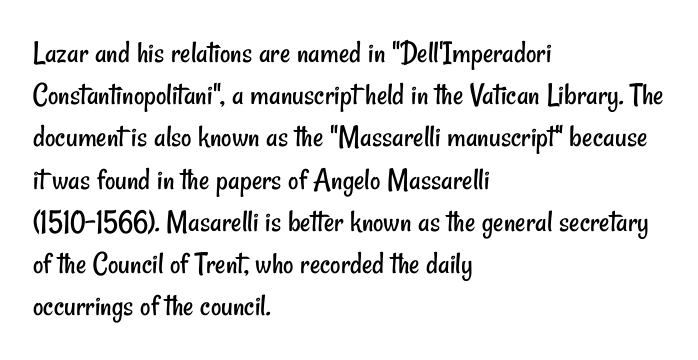
Q: Is the text bold? A: No.
Q: Is the typeface a serif or a sans-serif typeface? A: Sans-serif.
Q: Is the text underlined? A: No.
Q: How is the paragraph aligned? A: Left-aligned.
Q: Is the spacing between letters normal or unusually wide? A: Normal.
Q: Is the spacing between lines tight, normal or loose? A: Normal.
Q: Width (condensed, normal, or wide)? A: Condensed.
Q: Stroke contrast? A: Low.
Q: x-height? A: Small.
Q: Monospaced? A: No.
